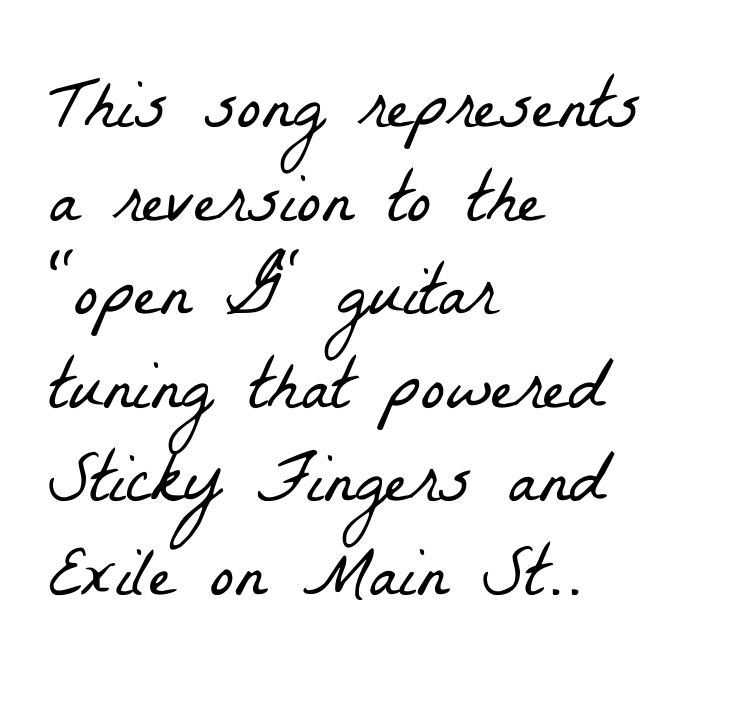
{"serif": "yes", "bold": "no", "weight": "light", "width": "condensed", "stroke_contrast": "low", "x_height": "medium", "monospaced": "no", "underline": "no", "align": "left", "line_spacing": "normal", "line_spacing_ratio": 1.3, "letter_spacing": "normal", "letter_spacing_em": 0.0, "glyph_px": 72}
